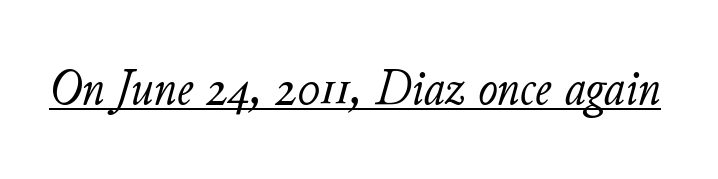
{"italic": "yes", "lean": "right", "slant_degrees": 11, "bold": "no", "weight": "light", "width": "normal", "stroke_contrast": "low", "x_height": "small", "monospaced": "no", "underline": "yes", "letter_spacing": "normal", "letter_spacing_em": 0.0, "glyph_px": 52}
